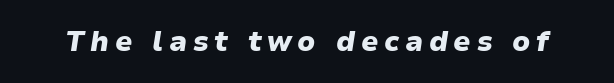
The typesetting leans heavy: a genuine bold. Looking at the ascenders, they clearly lean. The passage shown has open, widely tracked lettering throughout. A bare baseline throughout the passage. The face used here is proportionally spaced, like ordinary book or web type.
